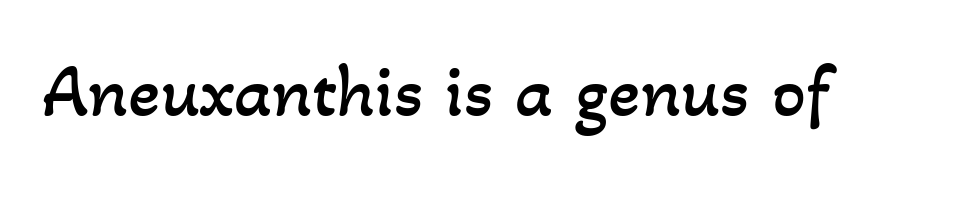
{"bold": "no", "weight": "regular", "width": "normal", "stroke_contrast": "low", "x_height": "small", "monospaced": "no", "underline": "no", "letter_spacing": "normal", "letter_spacing_em": 0.0, "glyph_px": 75}
